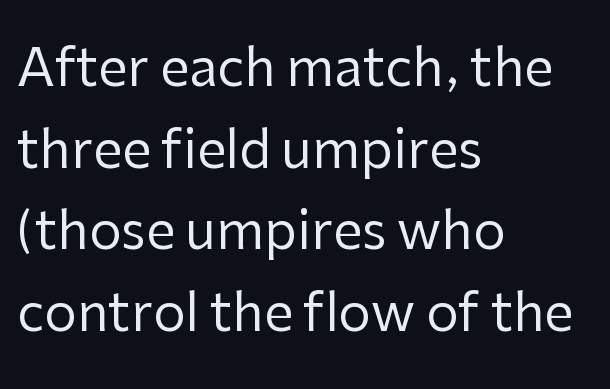
The image shows 52 px regular-weight sans-serif type, upright; set left-aligned, normal line spacing (1.57x), normal letter spacing, not underlined; low stroke contrast and a medium x-height.
